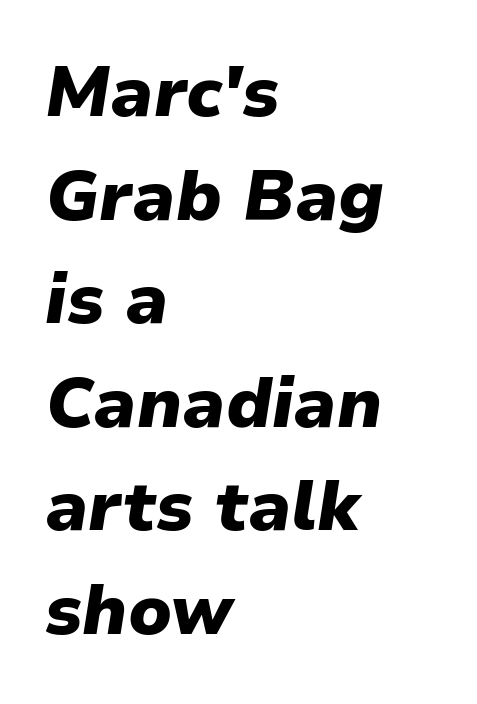
Q: Is the text bold? A: Yes.
Q: Is the text italic (slanted)? A: Yes, it leans right by about 9 degrees.
Q: Is the text underlined? A: No.
Q: How is the paragraph aligned? A: Left-aligned.
Q: Is the spacing between letters normal or unusually wide? A: Normal.
Q: Is the spacing between lines tight, normal or loose? A: Normal.
Q: Width (condensed, normal, or wide)? A: Normal.
Q: Stroke contrast? A: Low.
Q: x-height? A: Medium.
Q: Monospaced? A: No.
